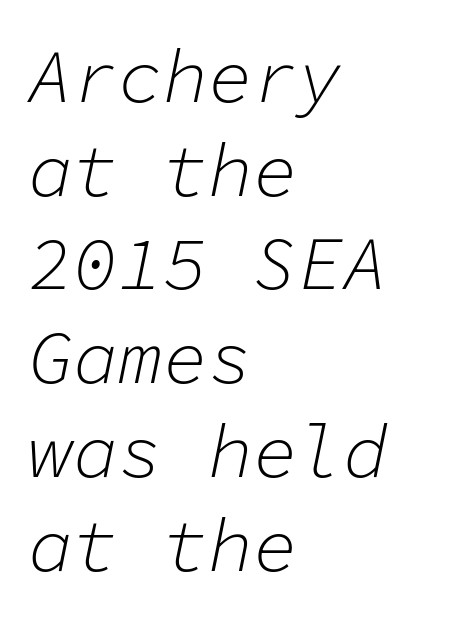
The image shows 75 px light type, italic (leaning right), monospaced; set left-aligned, normal line spacing (1.25x), normal letter spacing, not underlined; low stroke contrast and a medium x-height.
